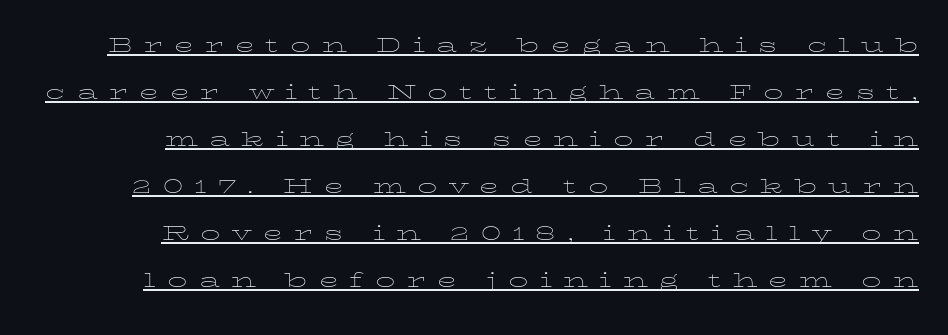
The image shows 26 px text type, upright; set line spacing 1.81x, unusually wide letter spacing (+0.43 em), underlined.
